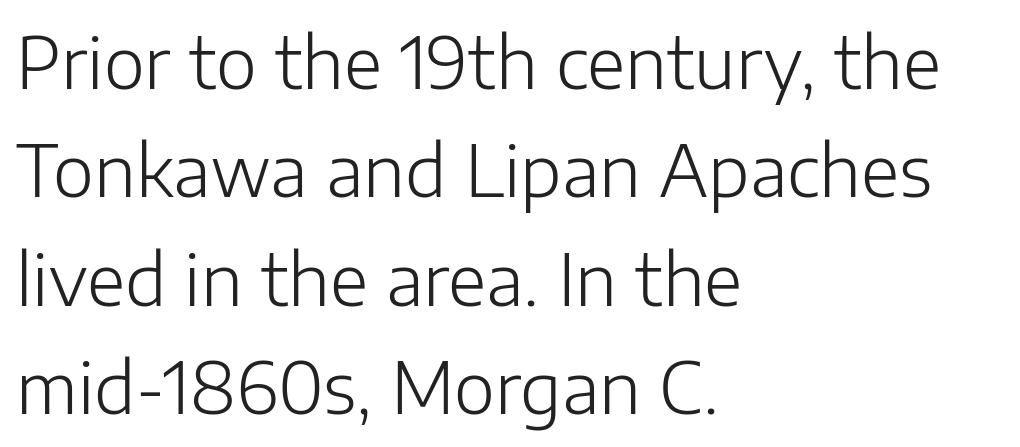
The compositor pushed each line to the left boundary. The cut favours lightness, reaching ordinary text weight at its darkest. Designer's note — italics off, roman on. These lines sit exactly where default settings would place them. The rendering uses natural spacing where letterforms have individual widths.
